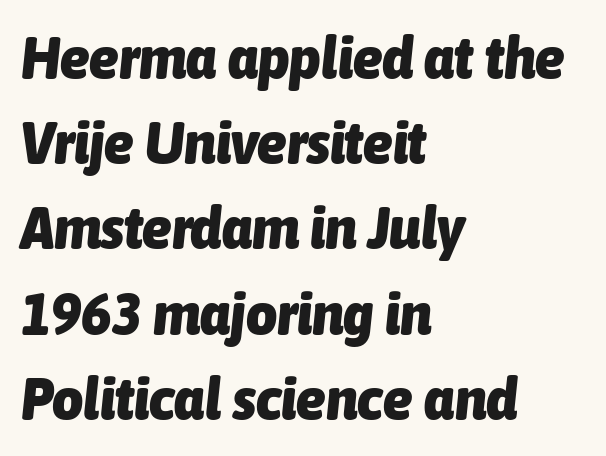
Q: Is the text bold? A: Yes.
Q: Is the text italic (slanted)? A: Yes, it leans right by about 6 degrees.
Q: Is the text underlined? A: No.
Q: How is the paragraph aligned? A: Left-aligned.
Q: Is the spacing between letters normal or unusually wide? A: Normal.
Q: Is the spacing between lines tight, normal or loose? A: Normal.
Q: Width (condensed, normal, or wide)? A: Condensed.
Q: Stroke contrast? A: Low.
Q: x-height? A: Medium.
Q: Monospaced? A: No.
